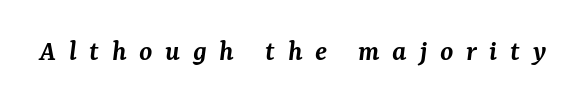
The image shows 30 px semibold serif type, italic (leaning right); set unusually wide letter spacing (+0.42 em), not underlined; medium stroke contrast and a medium x-height.
